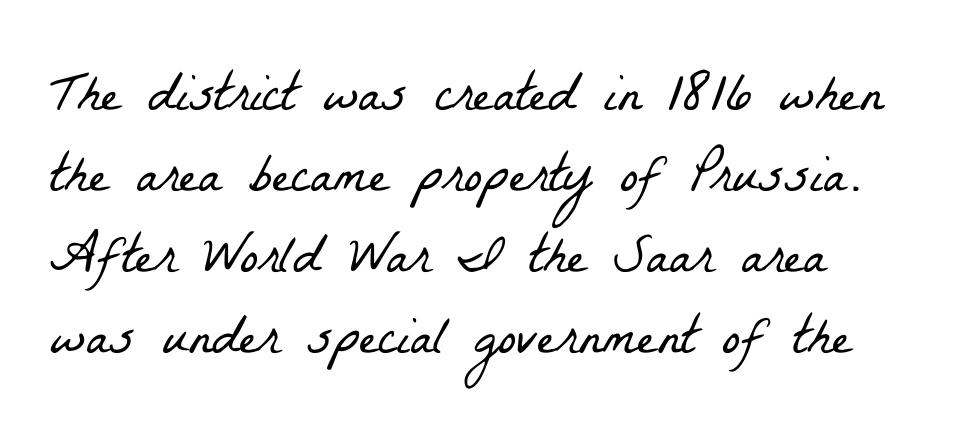
Q: Is the text bold? A: No.
Q: Is the typeface a serif or a sans-serif typeface? A: Serif.
Q: Is the text underlined? A: No.
Q: Is the spacing between letters normal or unusually wide? A: Normal.
Q: Is the spacing between lines tight, normal or loose? A: Normal.
Q: Width (condensed, normal, or wide)? A: Condensed.
Q: Stroke contrast? A: Low.
Q: x-height? A: Medium.
Q: Monospaced? A: No.
